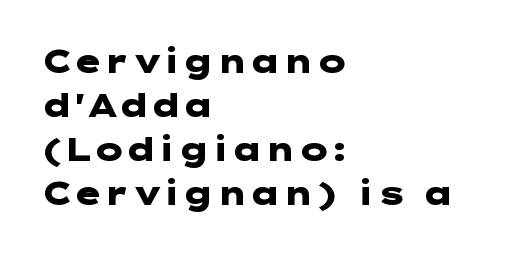
The font family rendered here belongs to the sans-serif group. The space beneath each line is pristine and unruled. Quick note: not italic, upright. Every row of glyphs begins at an identical x-position on the left. The rows are spaced the way most documents space them.
